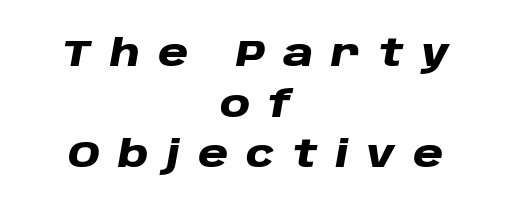
The image shows 37 px heavy, wide type, italic (leaning right); set centered, normal line spacing (1.37x), unusually wide letter spacing (+0.49 em), not underlined; low stroke contrast and a large x-height.
